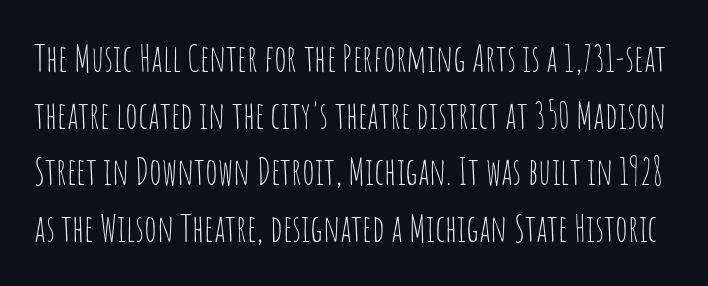
Q: Is the text bold? A: No.
Q: Is the text italic (slanted)? A: No, it is upright.
Q: Is the typeface a serif or a sans-serif typeface? A: Sans-serif.
Q: Is the text underlined? A: No.
Q: Is the spacing between letters normal or unusually wide? A: Normal.
Q: Is the spacing between lines tight, normal or loose? A: Normal.
Q: Width (condensed, normal, or wide)? A: Condensed.
Q: Stroke contrast? A: Low.
Q: x-height? A: Large.
Q: Monospaced? A: No.
